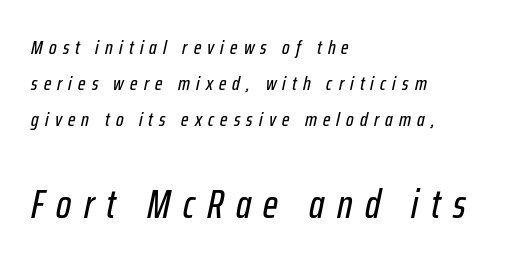
Visually, the bottom section dominates because its glyphs are scaled up. Caption: multi-line text, flush left, ragged right. The tracking jumps out immediately: characters are airy and widely separated. Think of a printed novel: that variable character pitch is what you see here. Bare-footed words on every line. The font's italic variant was chosen for this text.
